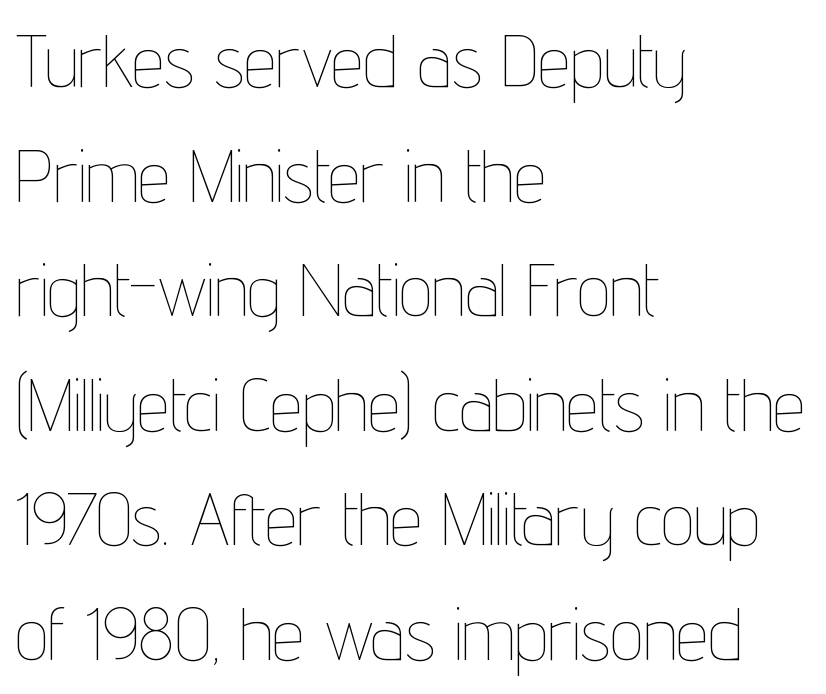
The image shows 73 px thin, condensed type, upright; set left-aligned, normal line spacing (1.57x), normal letter spacing, not underlined; low stroke contrast and a medium x-height.
